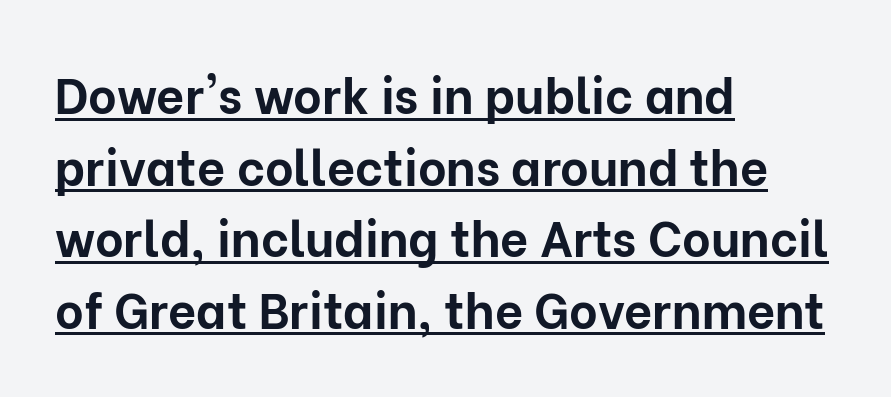
Q: Is the text bold? A: Yes.
Q: Is the text italic (slanted)? A: No, it is upright.
Q: Is the typeface a serif or a sans-serif typeface? A: Sans-serif.
Q: Is the text underlined? A: Yes.
Q: How is the paragraph aligned? A: Left-aligned.
Q: Is the spacing between letters normal or unusually wide? A: Normal.
Q: Is the spacing between lines tight, normal or loose? A: Normal.
Q: Width (condensed, normal, or wide)? A: Normal.
Q: Stroke contrast? A: Low.
Q: x-height? A: Medium.
Q: Monospaced? A: No.
